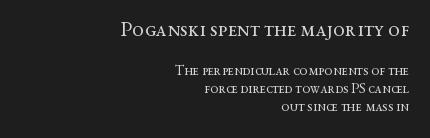
Baseline-to-baseline distance is the conventional proportion of letter height. Is this a heavy cut? Hardly; it is regular or lighter. Notice how the stems are strictly vertical — no italics here. The space beneath each line is pristine and unruled. Does the bottom block carry the larger type? No, the top block does.
